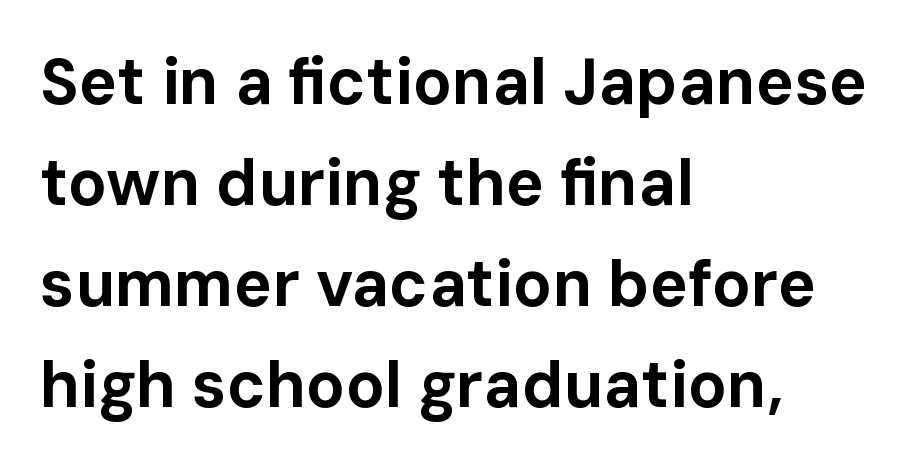
The strokes are fattened all the way to bold. Unmarked baselines from the first word to the last. A sans-serif font was chosen for this passage. Look at the tracking — it's just the regular setting, nothing added.
